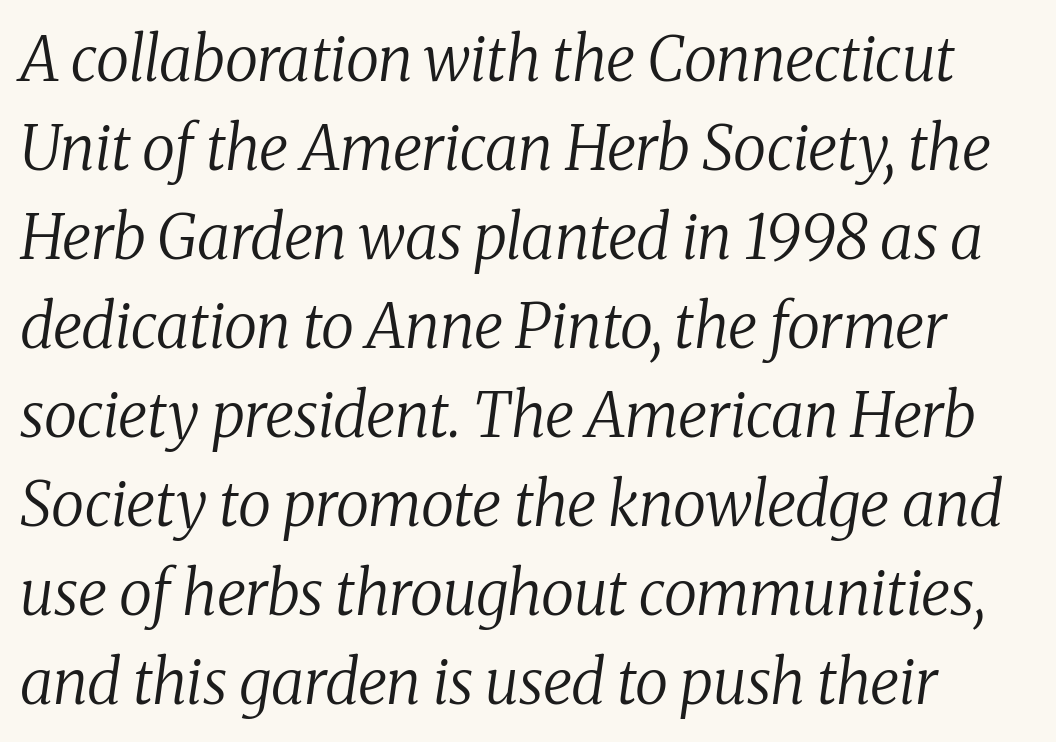
The font sits on the lighter half of the weight spectrum, regular included. The designer went with a serif here, giving each stem small feet. Horizontal bands of white between lines are of average thickness. Here the designer chose a conventional face with non-uniform glyph widths. The font's italic variant was chosen for this text. The type is set solid horizontally, with unmodified tracking.
